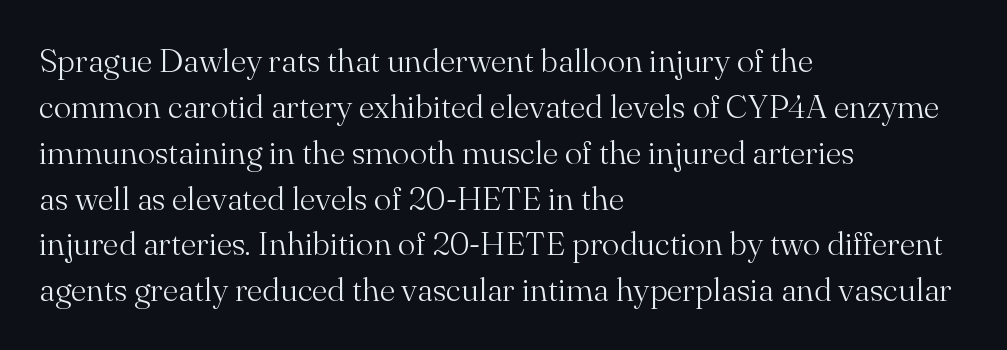
Caption: standard tracking, unaltered. Check the space under the baseline: it is left empty. The typesetting does not lean heavy: it is not bold. Nope, not italic — everything's standing straight.
